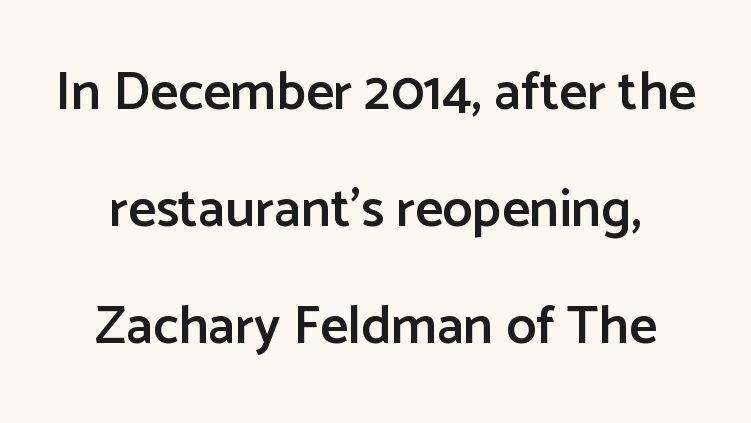
Q: Is the text bold? A: Semi-bold.
Q: Is the text italic (slanted)? A: No, it is upright.
Q: Is the typeface a serif or a sans-serif typeface? A: Sans-serif.
Q: Is the text underlined? A: No.
Q: Is the spacing between letters normal or unusually wide? A: Normal.
Q: Is the spacing between lines tight, normal or loose? A: Loose.
Q: Width (condensed, normal, or wide)? A: Normal.
Q: Stroke contrast? A: Low.
Q: x-height? A: Medium.
Q: Monospaced? A: No.
